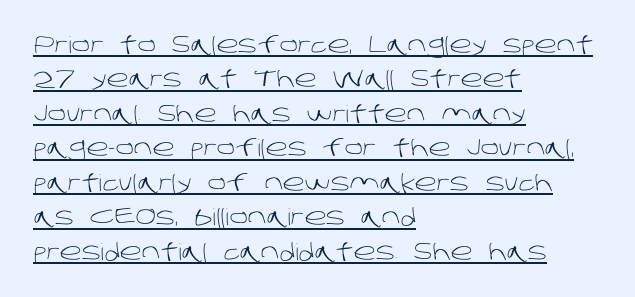
{"bold": "no", "underline": "yes", "align": "left", "line_spacing": "normal", "line_spacing_ratio": 1.5, "letter_spacing": "normal", "letter_spacing_em": 0.0, "glyph_px": 23}
